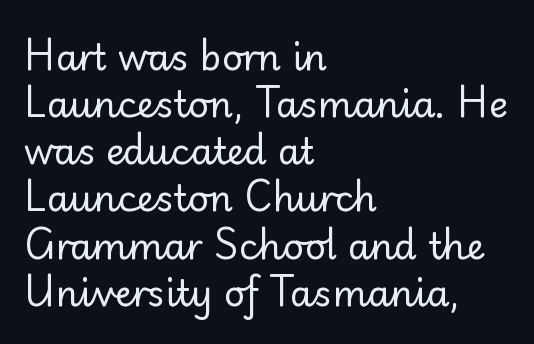
{"serif": "no", "italic": "no", "bold": "no", "weight": "regular", "width": "normal", "stroke_contrast": "low", "x_height": "small", "monospaced": "no", "underline": "no", "align": "left", "line_spacing": "normal", "line_spacing_ratio": 1.31, "letter_spacing": "normal", "letter_spacing_em": 0.0, "glyph_px": 36}
